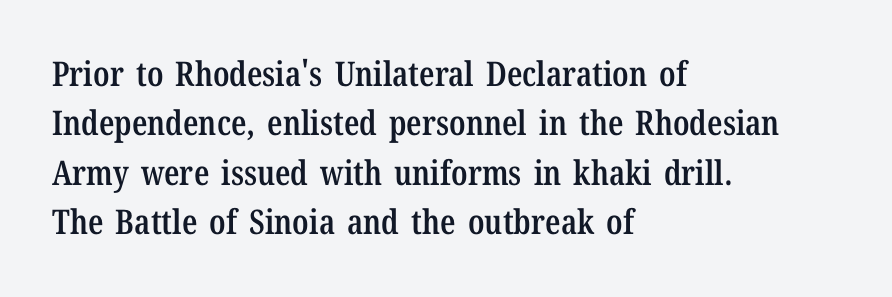
{"serif": "yes", "italic": "no", "bold": "semi", "weight": "semibold", "width": "condensed", "stroke_contrast": "low", "x_height": "medium", "monospaced": "no", "underline": "no", "align": "left", "line_spacing": "normal", "line_spacing_ratio": 1.45, "letter_spacing": "normal", "letter_spacing_em": 0.0, "glyph_px": 34}
